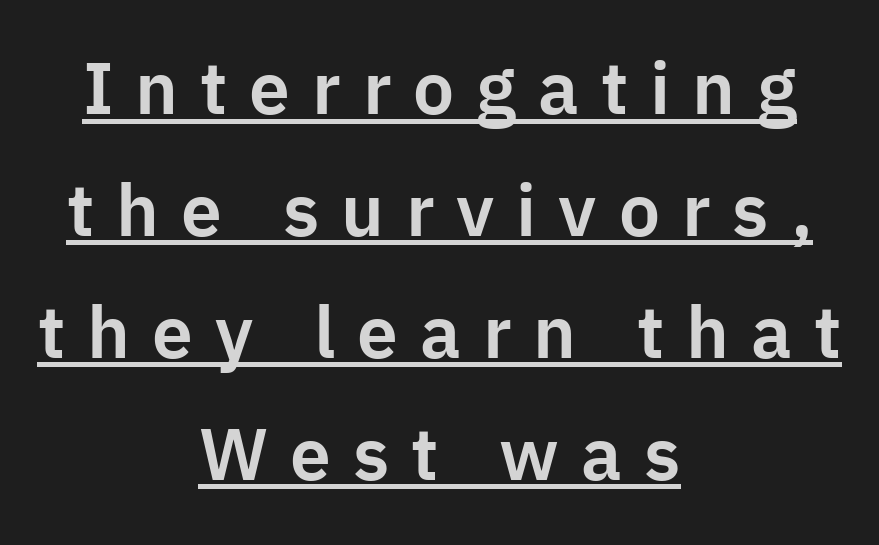
{"serif": "no", "italic": "no", "width": "normal", "stroke_contrast": "low", "x_height": "medium", "monospaced": "no", "underline": "yes", "align": "center", "line_spacing": "normal", "line_spacing_ratio": 1.67, "letter_spacing": "wide", "letter_spacing_em": 0.3, "glyph_px": 73}
